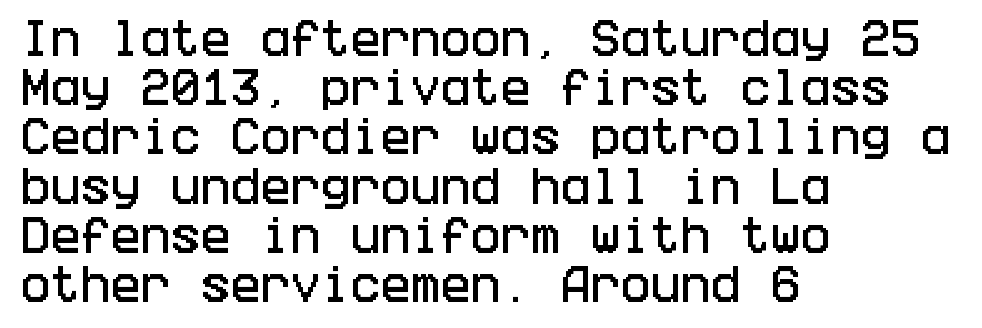
Q: Is the text italic (slanted)? A: No, it is upright.
Q: Is the typeface a serif or a sans-serif typeface? A: Sans-serif.
Q: Is the text underlined? A: No.
Q: How is the paragraph aligned? A: Left-aligned.
Q: Is the spacing between letters normal or unusually wide? A: Normal.
Q: Width (condensed, normal, or wide)? A: Condensed.
Q: Stroke contrast? A: Low.
Q: x-height? A: Large.
